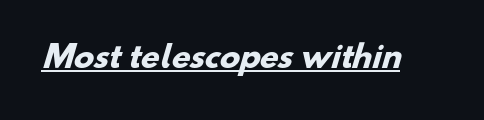
The image shows 30 px heavy sans-serif type; set normal letter spacing, underlined; low stroke contrast and a small x-height.
